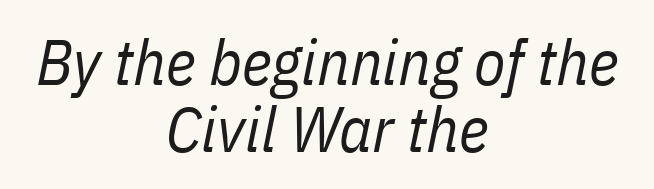
Q: Is the text bold? A: No.
Q: Is the text italic (slanted)? A: Yes, it leans right by about 11 degrees.
Q: Is the text underlined? A: No.
Q: How is the paragraph aligned? A: Centered.
Q: Is the spacing between letters normal or unusually wide? A: Normal.
Q: Is the spacing between lines tight, normal or loose? A: Tight.
Q: Width (condensed, normal, or wide)? A: Condensed.
Q: Stroke contrast? A: Low.
Q: x-height? A: Medium.
Q: Monospaced? A: No.
